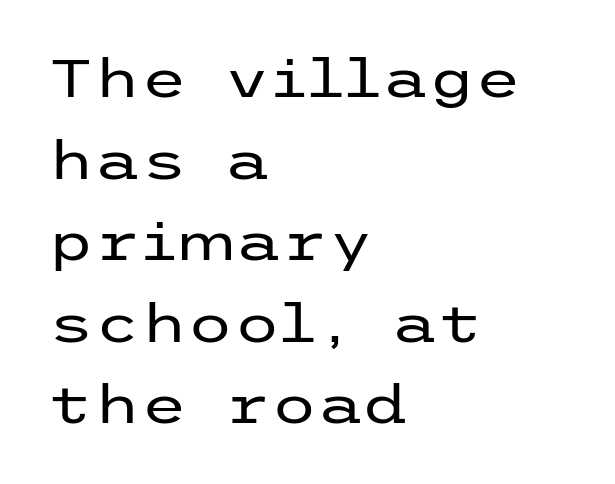
The image shows 53 px regular-weight, wide sans-serif type, upright; set left-aligned, normal line spacing (1.54x), normal letter spacing, not underlined; low stroke contrast and a medium x-height.
